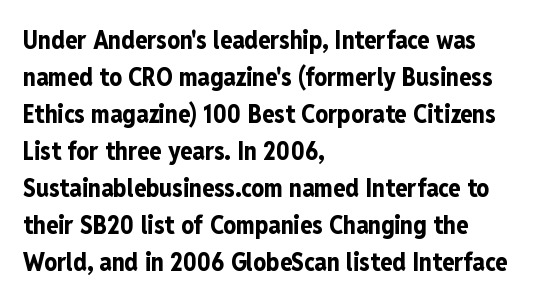
Horizontally, the lines are justified to the leading edge only. These words are printed bold, with thick strokes throughout. These lines sit exactly where default settings would place them. Every character sits straight up, as roman type does. Beneath every word, the page is bare.
